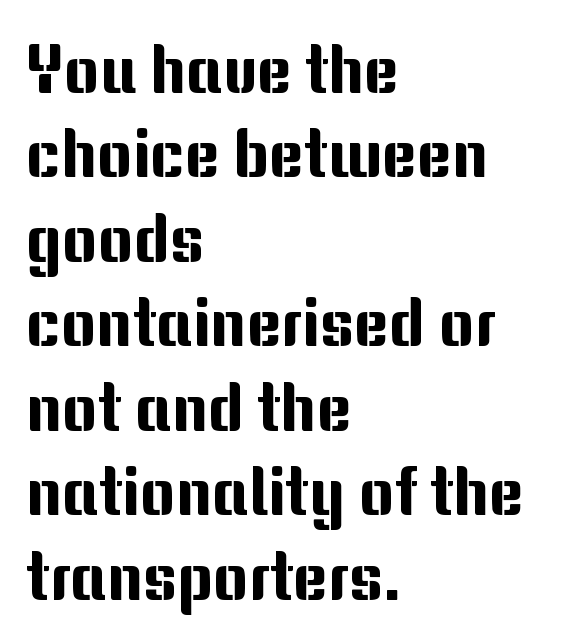
{"serif": "no", "italic": "no", "width": "normal", "stroke_contrast": "medium", "x_height": "medium", "monospaced": "no", "underline": "no", "align": "left", "line_spacing": "normal", "line_spacing_ratio": 1.26, "letter_spacing": "normal", "letter_spacing_em": 0.0, "glyph_px": 67}
